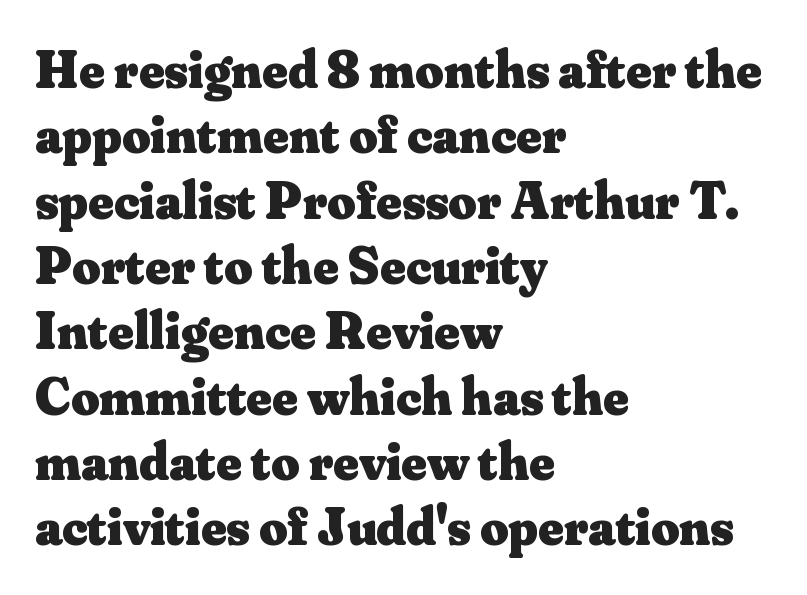
Q: Is the text bold? A: Yes.
Q: Is the text italic (slanted)? A: No, it is upright.
Q: Is the typeface a serif or a sans-serif typeface? A: Serif.
Q: Is the text underlined? A: No.
Q: How is the paragraph aligned? A: Left-aligned.
Q: Is the spacing between letters normal or unusually wide? A: Normal.
Q: Width (condensed, normal, or wide)? A: Normal.
Q: Stroke contrast? A: Medium.
Q: x-height? A: Small.
Q: Monospaced? A: No.
